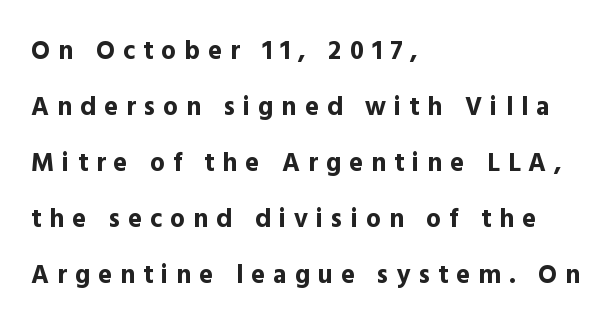
{"italic": "no", "bold": "yes", "underline": "no", "align": "left", "line_spacing": "loose", "line_spacing_ratio": 2.15, "letter_spacing": "wide", "letter_spacing_em": 0.31, "glyph_px": 26}
